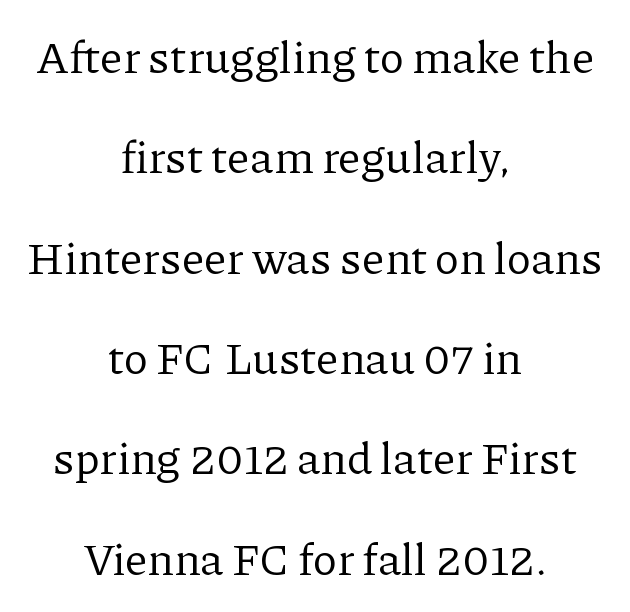
The image shows 45 px regular-weight serif type, upright; set centered, loose line spacing (2.23x), normal letter spacing, not underlined; low stroke contrast and a medium x-height.
